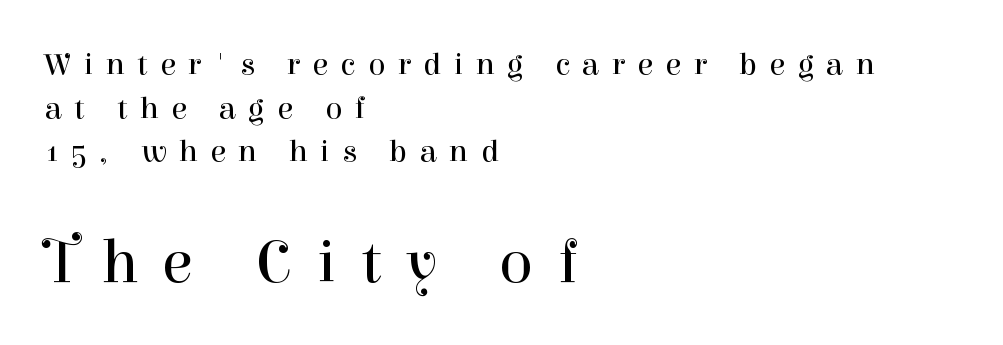
The image shows 63 px regular-weight serif type, upright; set left-aligned, normal line spacing (1.36x), unusually wide letter spacing (+0.39 em), not underlined; the second (bottom) block is 1.97x larger; high stroke contrast and a medium x-height.
